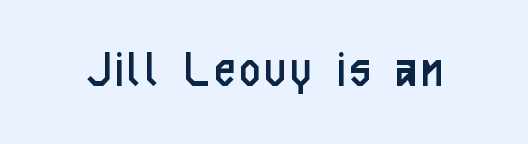
{"serif": "no", "italic": "no", "bold": "no", "weight": "regular", "width": "condensed", "stroke_contrast": "low", "x_height": "medium", "monospaced": "no", "underline": "no", "glyph_px": 56}
